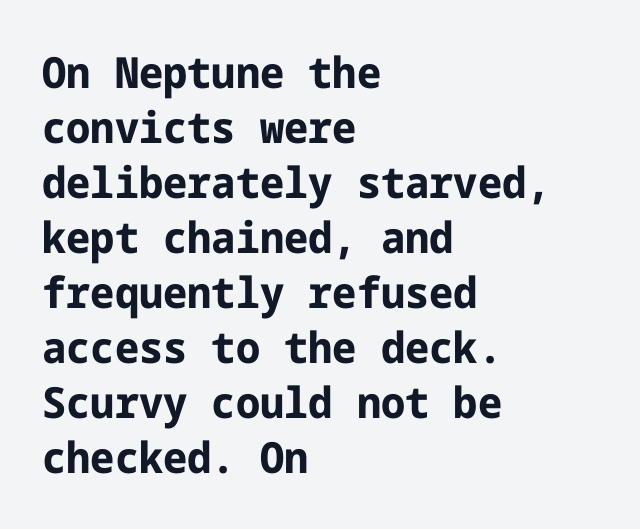
Q: Is the text bold? A: Yes.
Q: Is the text italic (slanted)? A: No, it is upright.
Q: Is the typeface a serif or a sans-serif typeface? A: Sans-serif.
Q: Is the text underlined? A: No.
Q: How is the paragraph aligned? A: Left-aligned.
Q: Is the spacing between letters normal or unusually wide? A: Normal.
Q: Is the spacing between lines tight, normal or loose? A: Normal.
Q: Width (condensed, normal, or wide)? A: Normal.
Q: Stroke contrast? A: Low.
Q: x-height? A: Medium.
